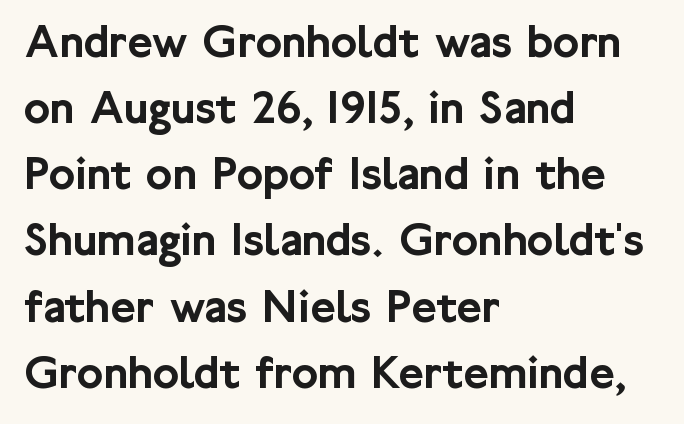
The image shows 49 px sans-serif type, upright; set left-aligned, normal line spacing (1.35x), normal letter spacing, not underlined; low stroke contrast and a medium x-height.
